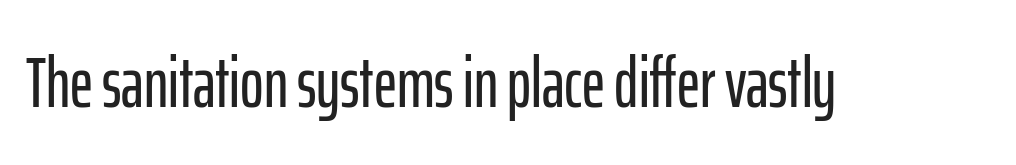
The face used here is proportionally spaced, like ordinary book or web type. This rendering leaves character spacing at its baseline value. Lines of text with bare space underneath. A roman cut, with each character standing at attention.
